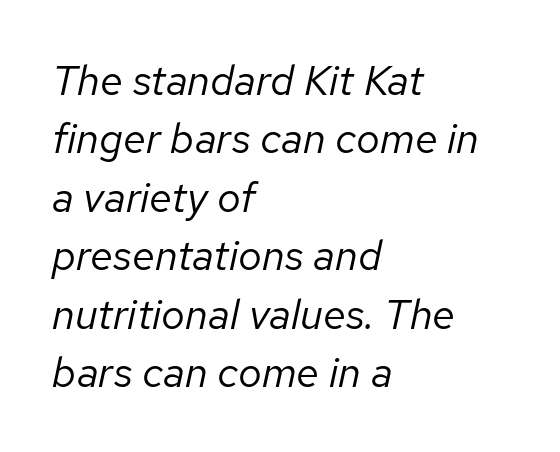
The image shows 42 px regular-weight type, italic (leaning right); set left-aligned, normal line spacing (1.39x), normal letter spacing, not underlined; low stroke contrast and a medium x-height.
